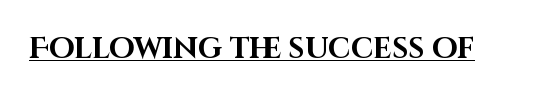
The image shows 29 px bold sans-serif type, upright; set normal letter spacing, underlined; high stroke contrast and a large x-height.
